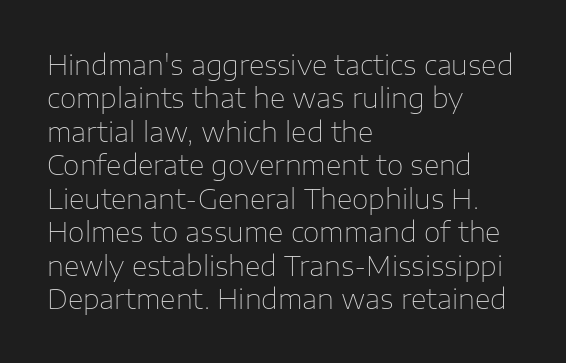
{"italic": "no", "bold": "no", "underline": "no", "align": "left", "line_spacing_ratio": 1.24, "letter_spacing": "normal", "letter_spacing_em": 0.0, "glyph_px": 27}
